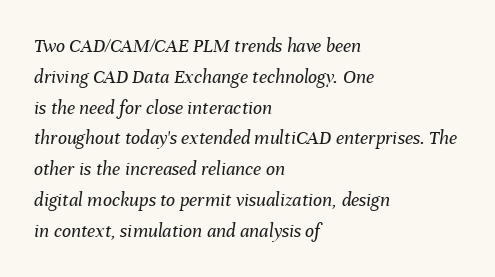
Quick note: underline off. The strokes are not fattened; the text isn't bold. Observe the lean: these are italic letterforms. In terms of leading, this rendering sits right in the middle.
